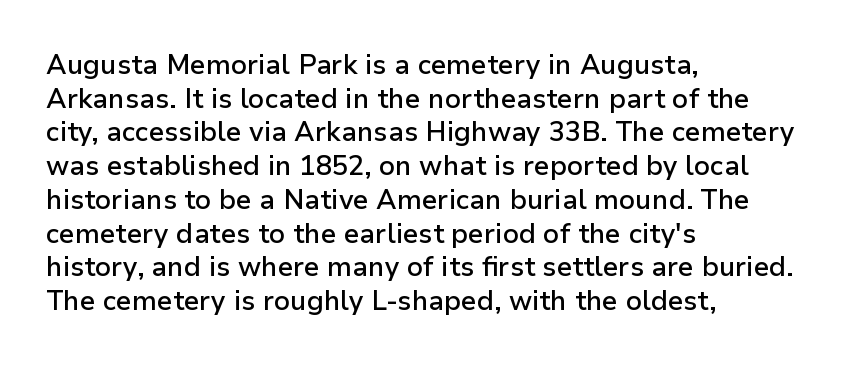
The image shows 27 px text type, upright; set left-aligned, normal line spacing (1.25x), normal letter spacing, not underlined.
